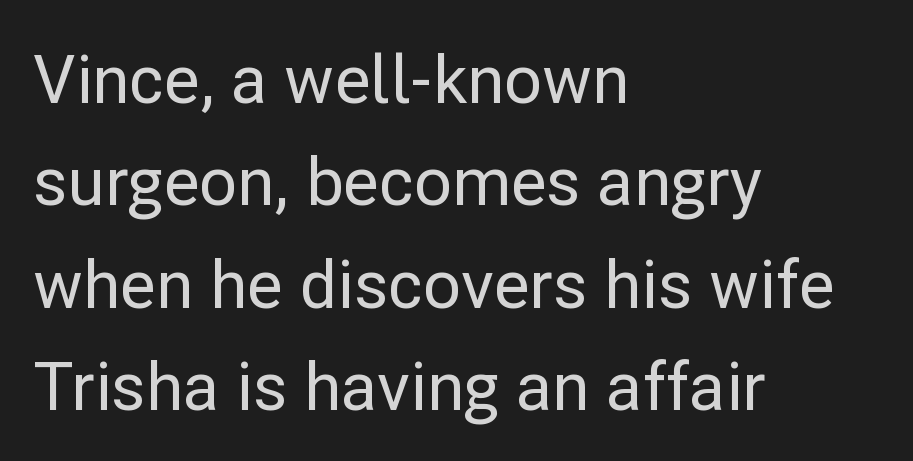
{"serif": "no", "italic": "no", "width": "normal", "stroke_contrast": "low", "x_height": "medium", "monospaced": "no", "underline": "no", "align": "left", "line_spacing": "normal", "line_spacing_ratio": 1.55, "letter_spacing": "normal", "letter_spacing_em": 0.0, "glyph_px": 66}
